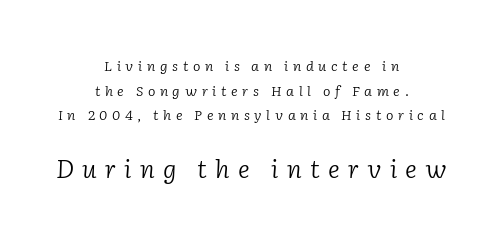
Q: Is the text bold? A: No.
Q: Is the text italic (slanted)? A: Yes, it leans right by about 2 degrees.
Q: Is the text underlined? A: No.
Q: How is the paragraph aligned? A: Centered.
Q: Is the spacing between letters normal or unusually wide? A: Unusually wide.
Q: Which block of text is set in a larger size, the first (top) or the second (bottom)? A: The second (bottom) one.
